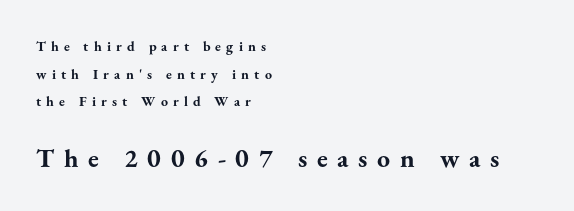
The image shows 26 px bold type, upright; set left-aligned, loose line spacing (1.98x), unusually wide letter spacing (+0.37 em), not underlined; the second (bottom) block is 1.86x larger.
